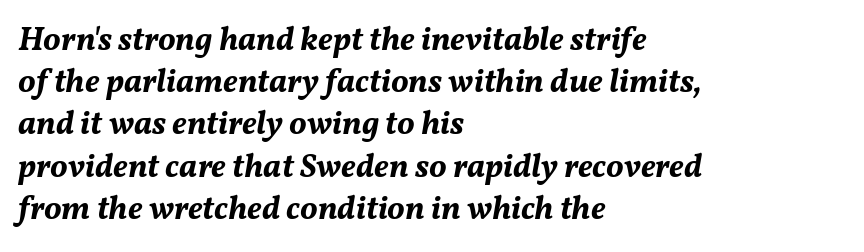
The image shows 33 px bold type, italic (leaning right); set left-aligned, normal line spacing (1.28x), normal letter spacing, not underlined; medium stroke contrast and a medium x-height.
